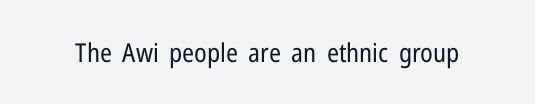
Q: Is the text bold? A: No.
Q: Is the text italic (slanted)? A: No, it is upright.
Q: Is the text underlined? A: No.
Q: Is the spacing between letters normal or unusually wide? A: Normal.
